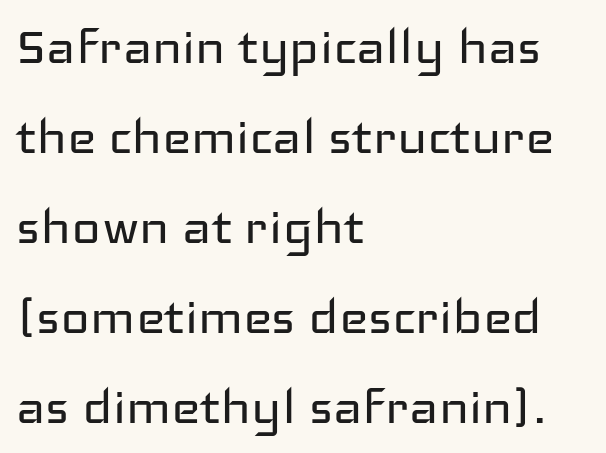
The image shows 62 px regular-weight, wide sans-serif type, upright; set left-aligned, normal line spacing (1.45x), normal letter spacing, not underlined; low stroke contrast and a medium x-height.
